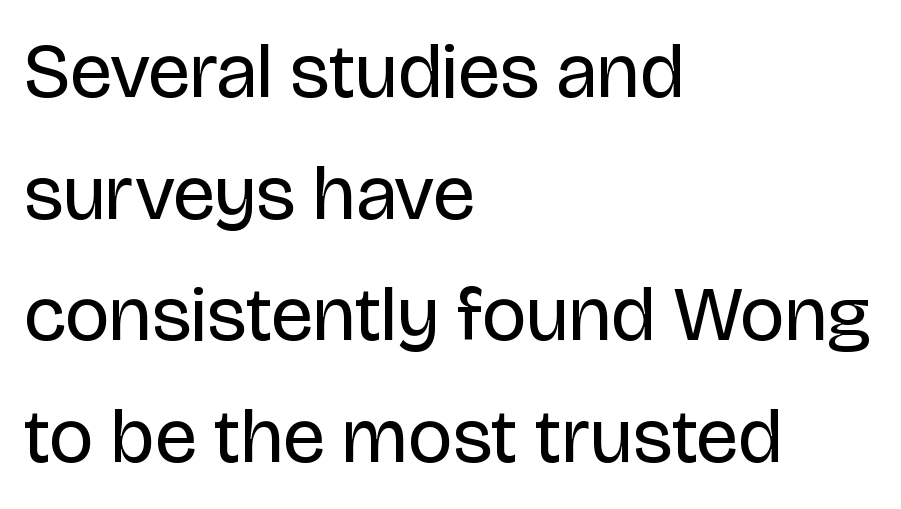
{"serif": "no", "italic": "no", "bold": "no", "weight": "regular", "width": "normal", "stroke_contrast": "low", "x_height": "large", "monospaced": "no", "underline": "no", "align": "left", "line_spacing": "normal", "line_spacing_ratio": 1.56, "letter_spacing": "normal", "letter_spacing_em": 0.0, "glyph_px": 78}
